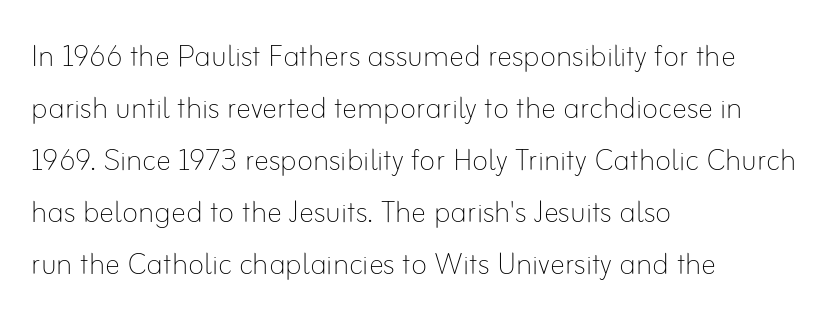
Summary of vertical rhythm: regular, with standard interline spacing. The rendering anchors every line to the left-hand side. This rendering features lettering with no underline. This sample has the flowing, uneven cadence of proportional lettering.
